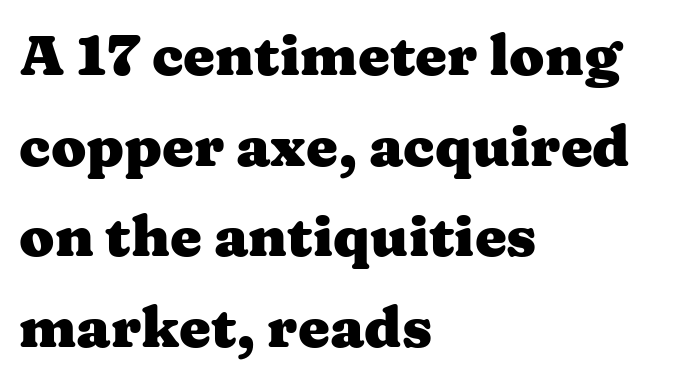
{"serif": "yes", "italic": "no", "bold": "yes", "weight": "heavy", "width": "wide", "stroke_contrast": "medium", "x_height": "medium", "monospaced": "no", "underline": "no", "align": "left", "line_spacing": "normal", "line_spacing_ratio": 1.59, "letter_spacing": "normal", "letter_spacing_em": 0.0, "glyph_px": 57}
